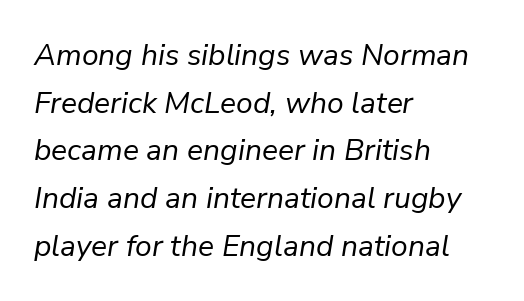
This reads as an unemphasized weight, regular at the heaviest. Notice how the stems are inclined rather than vertical — that's the hallmark of italics. The letters sit at their default tracking, neither squeezed nor spread. Horizontal bands of white between lines are of average thickness. The zone under the glyphs is completely vacant.
